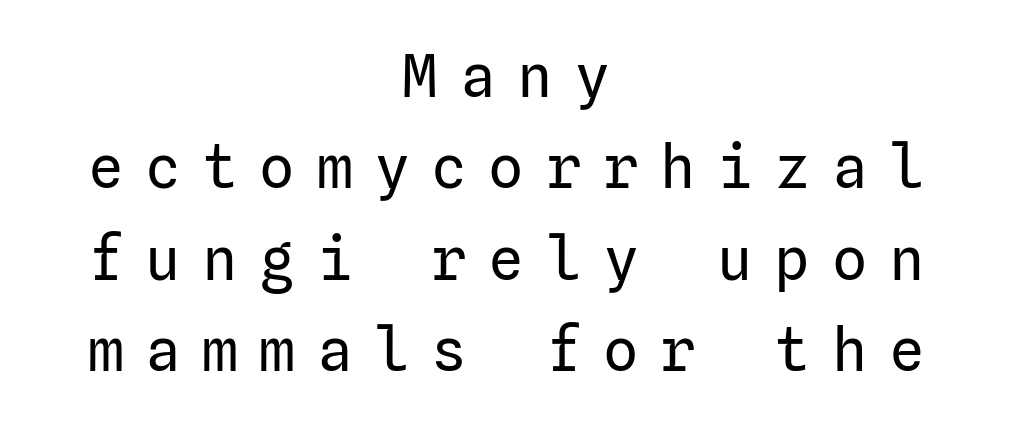
This sample is center-justified, so both line endings float freely. Quick note: not italic, upright. Quick note: interline space is typical. Glyph-to-glyph distance is far greater than everyday printed text.
